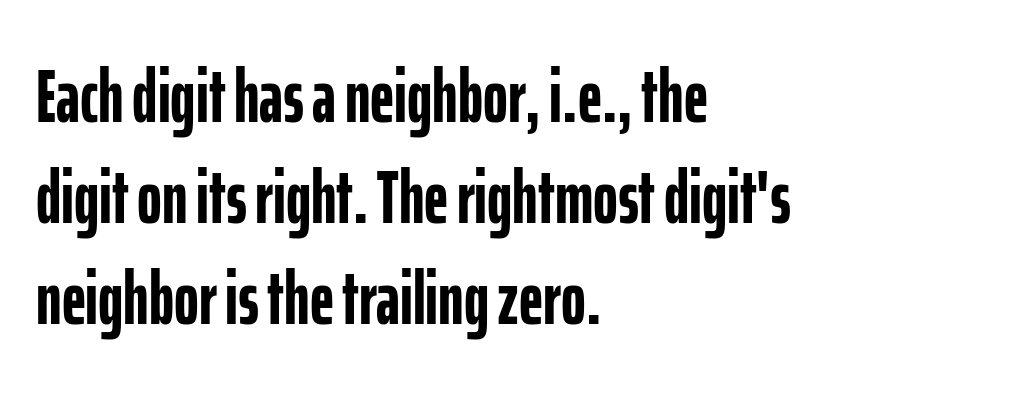
The image shows 75 px semibold, condensed sans-serif type, upright; set left-aligned, normal line spacing (1.35x), normal letter spacing, not underlined; low stroke contrast and a medium x-height.
